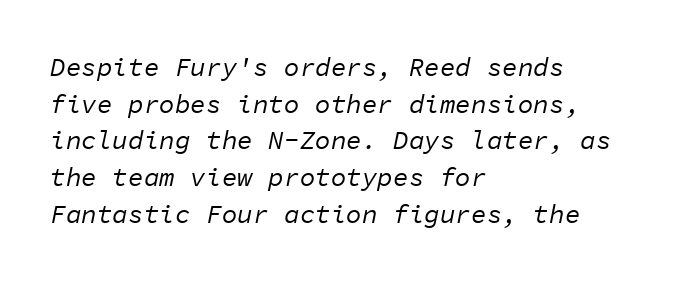
The gaps between neighbouring characters are ordinary and unremarkable. The block of text has a typical density, with ordinary space between rows. This rendering uses left alignment, leaving the right contour irregular. These glyphs show unthickened strokes, regular width or finer. Quick note: italic.
